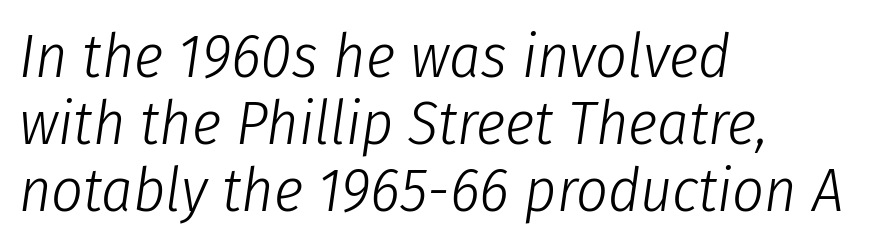
The image shows 62 px light, condensed type, italic (leaning right); set left-aligned, tight line spacing (1.08x), normal letter spacing, not underlined; low stroke contrast and a medium x-height.
